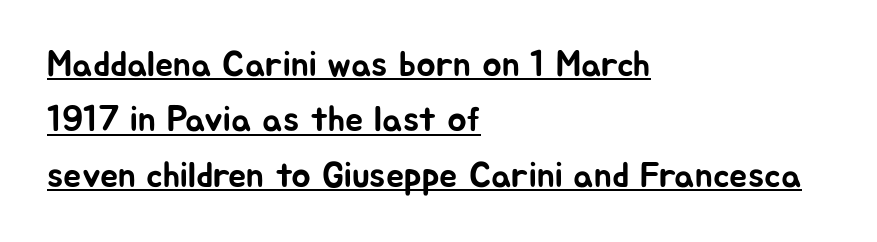
Q: Is the text italic (slanted)? A: No, it is upright.
Q: Is the typeface a serif or a sans-serif typeface? A: Sans-serif.
Q: Is the text underlined? A: Yes.
Q: How is the paragraph aligned? A: Left-aligned.
Q: Is the spacing between letters normal or unusually wide? A: Normal.
Q: Is the spacing between lines tight, normal or loose? A: Normal.
Q: Width (condensed, normal, or wide)? A: Normal.
Q: Stroke contrast? A: Low.
Q: x-height? A: Medium.
Q: Monospaced? A: No.
